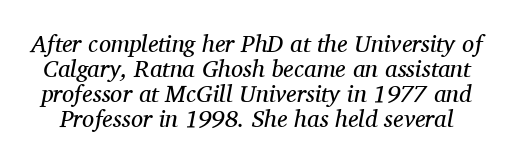
The image shows 24 px text type, italic (leaning right); set tight line spacing (1.04x), normal letter spacing, not underlined.
